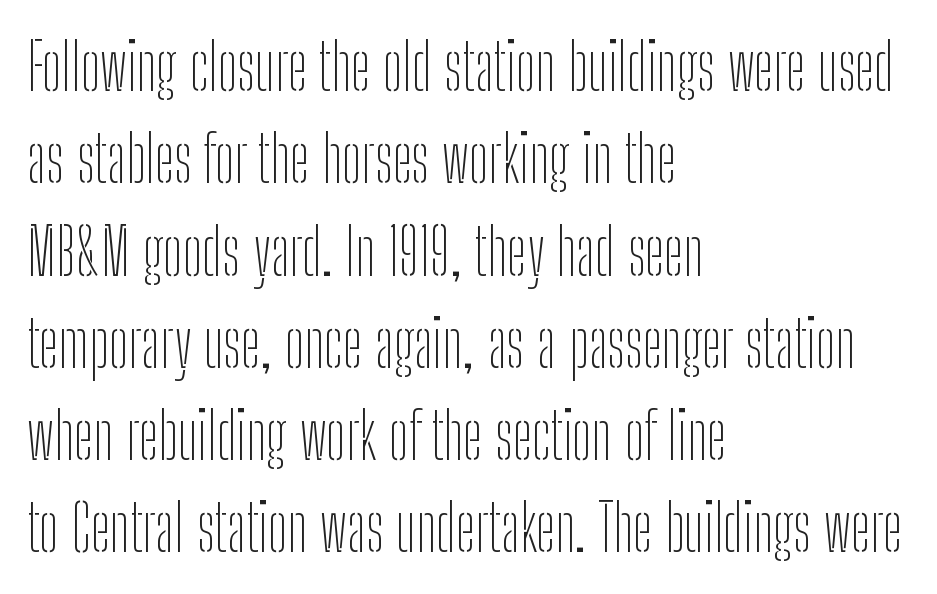
Descenders are the only things crossing below the line. Line beginnings align vertically; line endings do not. Summary of weight: not heavy and not bold. Proportional: the letters do not fall into vertical columns. No feet cap the strokes, marking this as sans-serif type. The passage shown has conventional tracking throughout.
